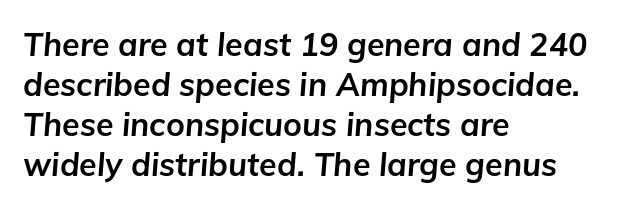
{"italic": "yes", "lean": "right", "slant_degrees": 5, "bold": "yes", "weight": "bold", "width": "normal", "stroke_contrast": "low", "x_height": "medium", "monospaced": "no", "underline": "no", "align": "left", "line_spacing": "normal", "line_spacing_ratio": 1.25, "letter_spacing": "normal", "letter_spacing_em": 0.0, "glyph_px": 32}
